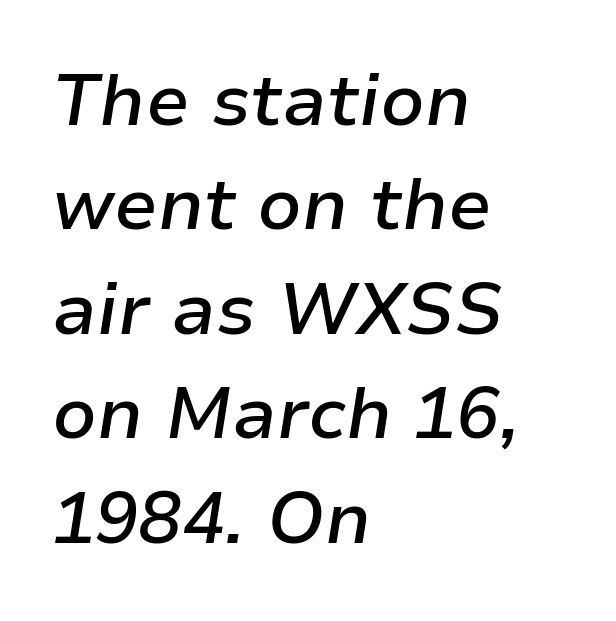
These lines are rendered in a variable-pitch font. Looking at the ascenders, they clearly lean. This block has exactly the height ordinary leading produces. Which margin do the lines hug? The left one — the right edge is uneven. The strokes are fattened partway — semibold, not bold. The rendering keeps characters at their native spacing.
